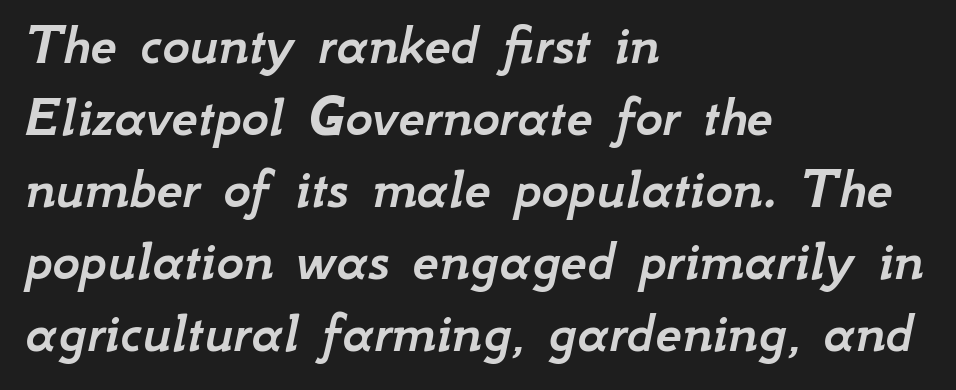
{"italic": "yes", "lean": "right", "slant_degrees": 12, "width": "normal", "stroke_contrast": "low", "x_height": "small", "monospaced": "no", "underline": "no", "align": "left", "line_spacing_ratio": 1.22, "letter_spacing": "normal", "letter_spacing_em": 0.0, "glyph_px": 59}
